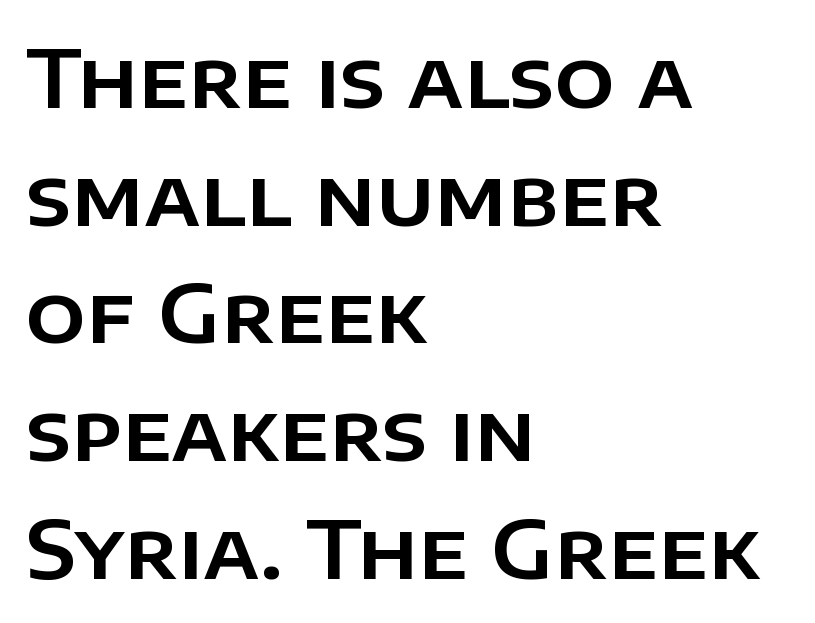
The image shows 79 px sans-serif type, upright; set left-aligned, normal line spacing (1.49x), normal letter spacing, not underlined; low stroke contrast and a large x-height.
